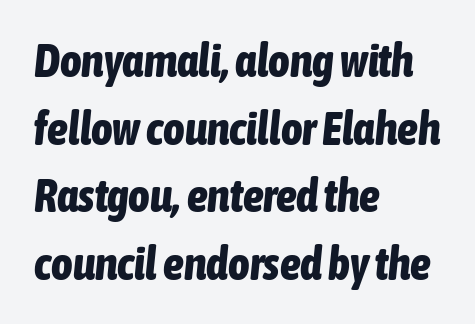
{"italic": "yes", "lean": "right", "slant_degrees": 6, "bold": "yes", "weight": "bold", "width": "condensed", "stroke_contrast": "low", "x_height": "medium", "monospaced": "no", "underline": "no", "align": "left", "line_spacing": "normal", "line_spacing_ratio": 1.47, "letter_spacing": "normal", "letter_spacing_em": 0.0, "glyph_px": 46}
